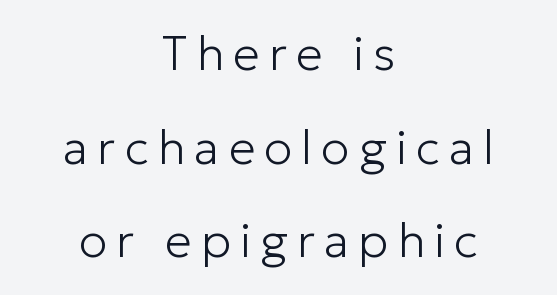
Q: Is the text bold? A: No.
Q: Is the text italic (slanted)? A: No, it is upright.
Q: Is the typeface a serif or a sans-serif typeface? A: Sans-serif.
Q: Is the text underlined? A: No.
Q: How is the paragraph aligned? A: Centered.
Q: Is the spacing between lines tight, normal or loose? A: Loose.
Q: Width (condensed, normal, or wide)? A: Normal.
Q: Stroke contrast? A: Low.
Q: x-height? A: Medium.
Q: Monospaced? A: No.
